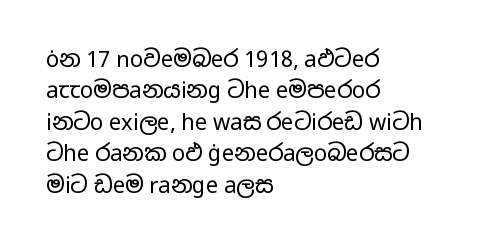
Q: Is the text bold? A: No.
Q: Is the text italic (slanted)? A: No, it is upright.
Q: Is the text underlined? A: No.
Q: How is the paragraph aligned? A: Left-aligned.
Q: Is the spacing between letters normal or unusually wide? A: Normal.
Q: Is the spacing between lines tight, normal or loose? A: Normal.
